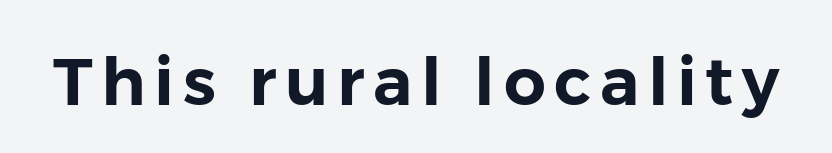
The image shows 66 px sans-serif type, upright; set not underlined; low stroke contrast and a medium x-height.
